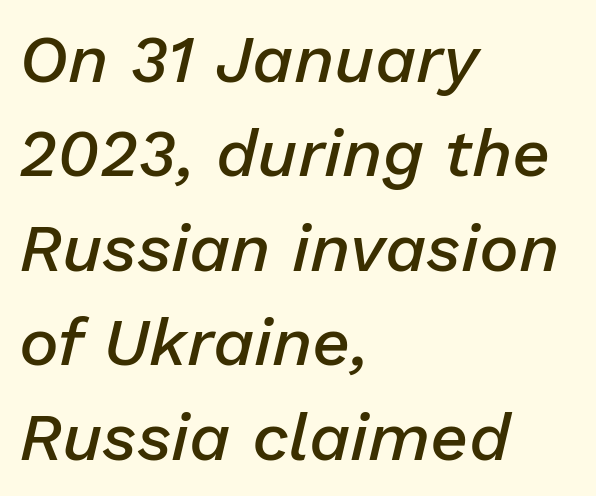
The image shows 67 px semibold type, italic (leaning right); set left-aligned, normal line spacing (1.41x), normal letter spacing, not underlined; low stroke contrast and a medium x-height.
